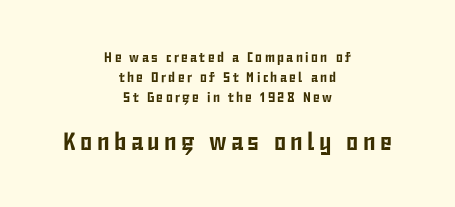
Caption: multi-line text, centered on the measure. Italic: no, the glyphs are upright roman. The area under the type is left untouched. Notice how descenders clear the ascenders below comfortably — that's standard leading. Scale increases going downward across the two blocks.
